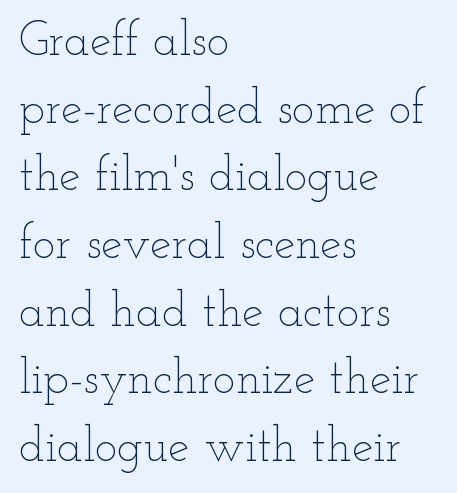
Letters rest on an invisible, unmarked baseline. Character widths vary here, with narrow letters taking less room than wide ones. Posture: straight, roman, zero tilt. Think standard paragraph weight, or any step lighter than that.
